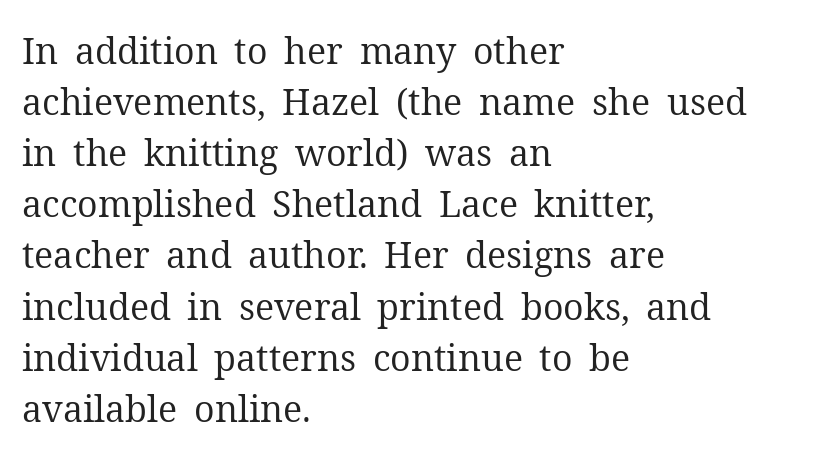
The image shows 36 px regular-weight serif type, upright; set left-aligned, normal line spacing (1.42x), normal letter spacing, not underlined; medium stroke contrast and a medium x-height.
